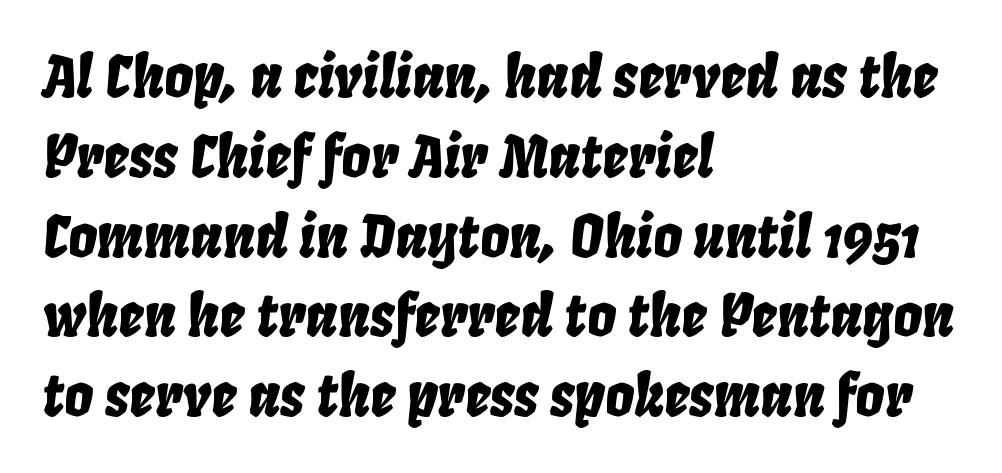
The image shows 57 px condensed type, italic (leaning right); set left-aligned, normal line spacing (1.4x), normal letter spacing, not underlined; low stroke contrast and a large x-height.
